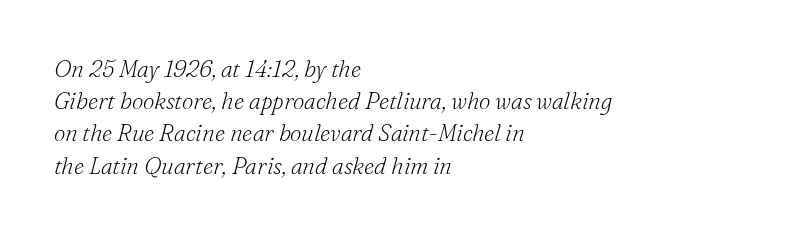
{"italic": "yes", "lean": "right", "slant_degrees": 16, "bold": "no", "underline": "no", "align": "left", "line_spacing": "normal", "line_spacing_ratio": 1.4, "letter_spacing": "normal", "letter_spacing_em": 0.0, "glyph_px": 23}
